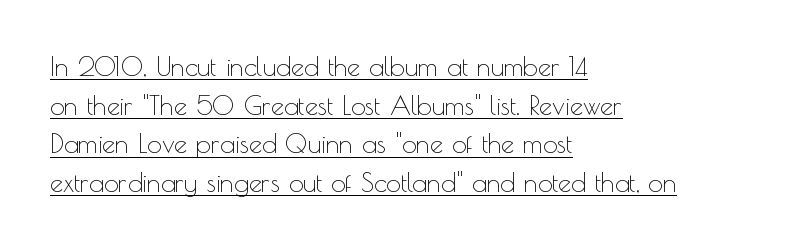
Q: Is the text bold? A: No.
Q: Is the text italic (slanted)? A: No, it is upright.
Q: Is the text underlined? A: Yes.
Q: How is the paragraph aligned? A: Left-aligned.
Q: Is the spacing between letters normal or unusually wide? A: Normal.
Q: Is the spacing between lines tight, normal or loose? A: Normal.
